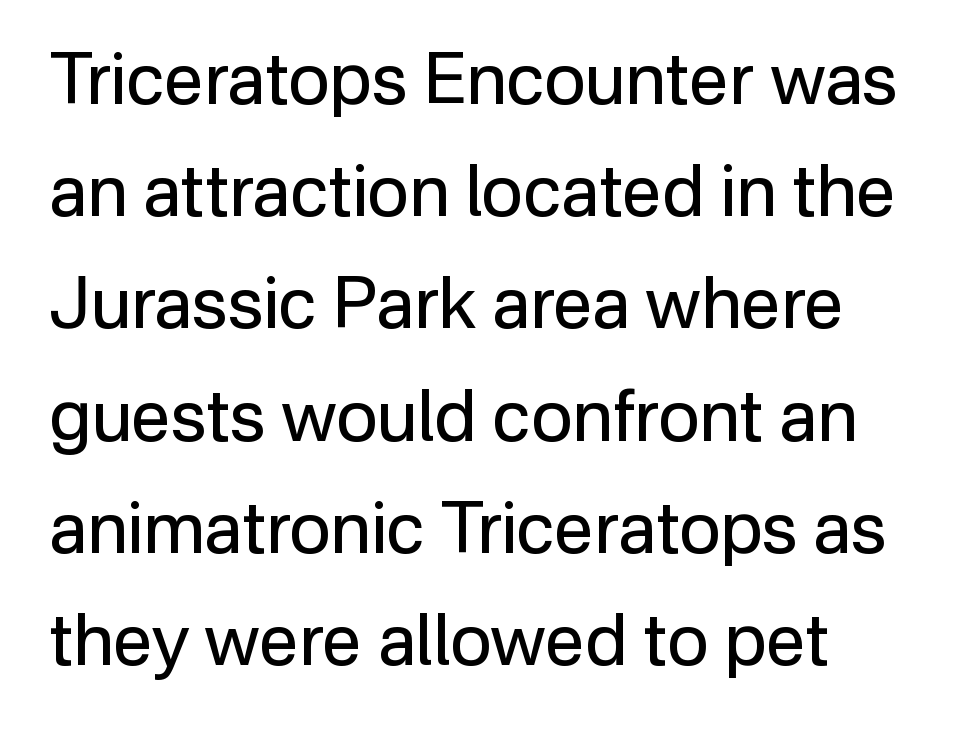
The image shows 71 px regular-weight sans-serif type, upright; set left-aligned, normal line spacing (1.58x), normal letter spacing, not underlined; low stroke contrast and a medium x-height.
